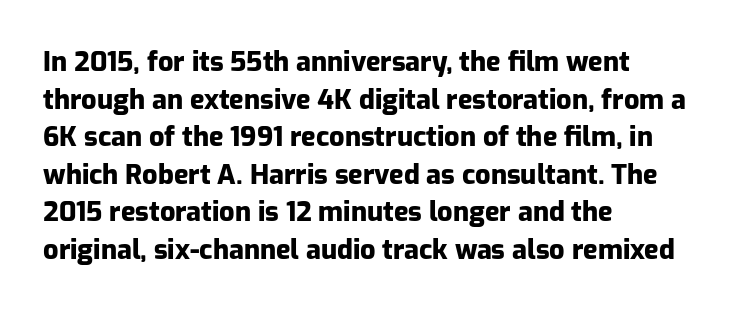
The image shows 27 px bold type, upright; set left-aligned, normal line spacing (1.39x), normal letter spacing, not underlined.
